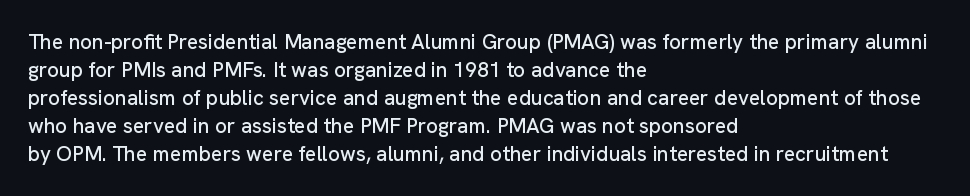
The image shows 21 px text type, upright; set left-aligned, normal line spacing (1.33x), normal letter spacing, not underlined.
